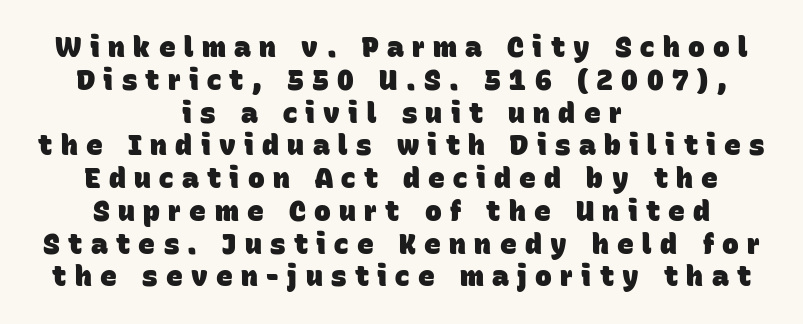
Glyph-to-glyph distance is far greater than everyday printed text. The passage shown is not underscored anywhere. A full-strength bold gives these letters their thick strokes. The face used here is proportionally spaced, like ordinary book or web type. The face used here is a sans, in the tradition of grotesques and geometrics.
